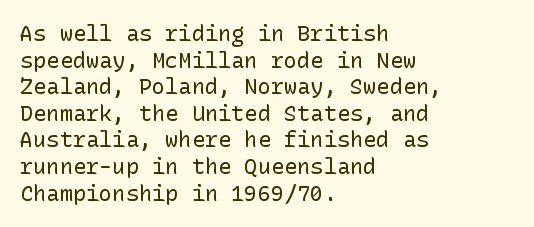
The face used here is rendered with its standard letterfit. The rag falls on the right side of this text block. The typeface has the unassuming heft of standard copy or less. Italic: no, the glyphs are upright roman.
